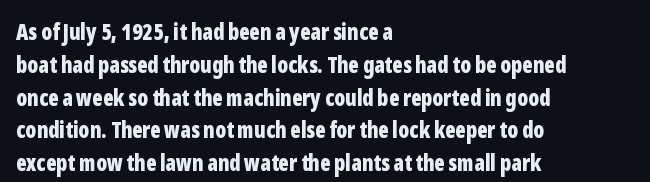
The image shows 22 px bold type, upright; set left-aligned, normal line spacing (1.49x), normal letter spacing, not underlined.
